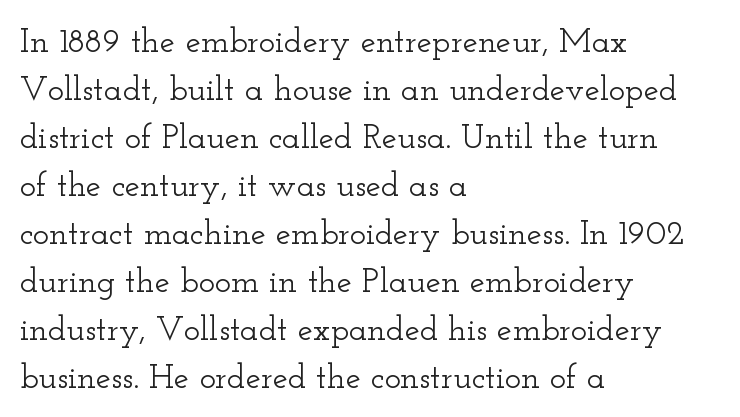
{"serif": "yes", "italic": "no", "width": "wide", "stroke_contrast": "low", "x_height": "small", "monospaced": "no", "underline": "no", "align": "left", "line_spacing": "normal", "line_spacing_ratio": 1.41, "letter_spacing": "normal", "letter_spacing_em": 0.0, "glyph_px": 34}
